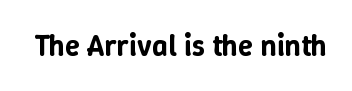
The strip under each line holds only bare page. Here the glyphs are tracked normally, forming tight word shapes. Is this a fixed-width face? No — the glyphs have proportional, varying widths. The letters stand upright; this is a roman face.
